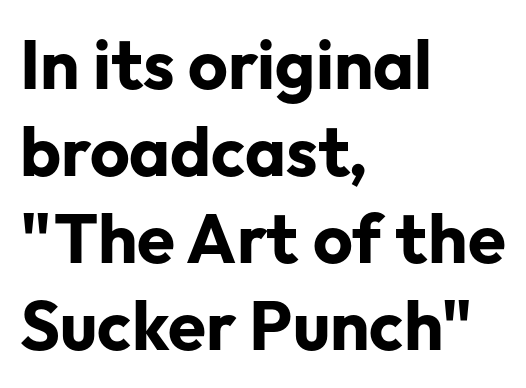
Think of a printed novel: that variable character pitch is what you see here. What kind of face is this? One without serifs — a sans. The gaps between neighbouring characters are ordinary and unremarkable. A clean baseline with only descenders dipping below it. What weight is shown? A full bold with thick strokes.
